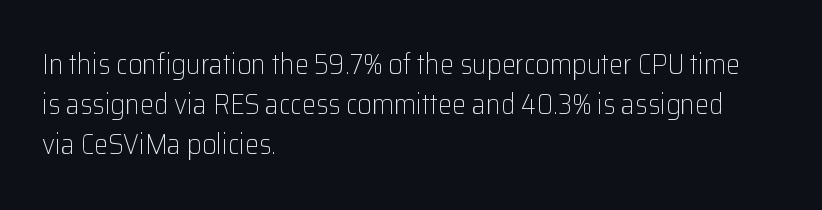
{"serif": "no", "italic": "no", "bold": "no", "weight": "light", "width": "normal", "stroke_contrast": "low", "x_height": "medium", "monospaced": "no", "underline": "no", "align": "left", "line_spacing": "normal", "line_spacing_ratio": 1.43, "letter_spacing": "normal", "letter_spacing_em": 0.0, "glyph_px": 28}
